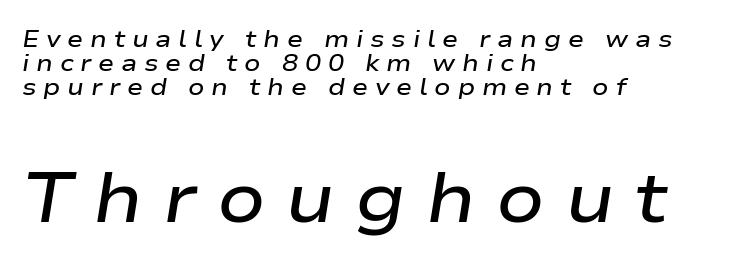
Here the glyphs are tracked loosely, breaking word shapes into spaced letters. A classic flush-left, rag-right setting is used for this passage. The specimen reads as italic at a glance. Descenders hang freely into open space. One glance says dense: line gaps are narrower than usual.
